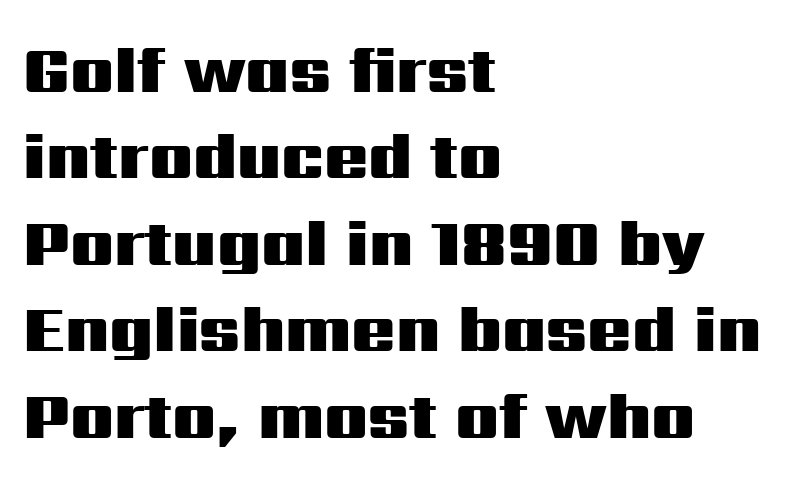
Q: Is the text bold? A: Yes.
Q: Is the text italic (slanted)? A: No, it is upright.
Q: Is the typeface a serif or a sans-serif typeface? A: Sans-serif.
Q: Is the text underlined? A: No.
Q: How is the paragraph aligned? A: Left-aligned.
Q: Is the spacing between letters normal or unusually wide? A: Normal.
Q: Is the spacing between lines tight, normal or loose? A: Normal.
Q: Width (condensed, normal, or wide)? A: Wide.
Q: Stroke contrast? A: Medium.
Q: x-height? A: Medium.
Q: Monospaced? A: No.
